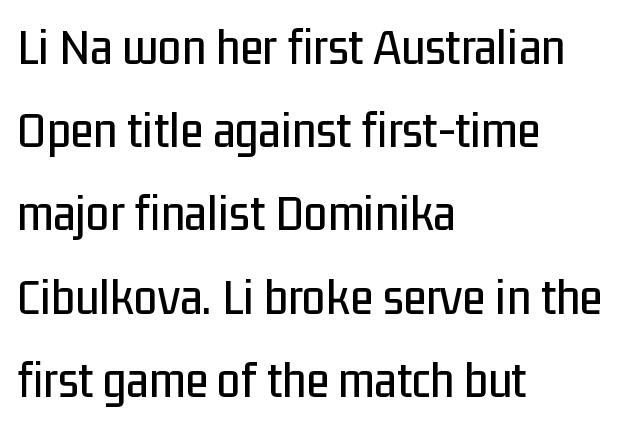
{"serif": "no", "italic": "no", "width": "condensed", "stroke_contrast": "low", "x_height": "medium", "monospaced": "no", "underline": "no", "align": "left", "line_spacing": "normal", "line_spacing_ratio": 1.57, "letter_spacing": "normal", "letter_spacing_em": 0.0, "glyph_px": 53}
